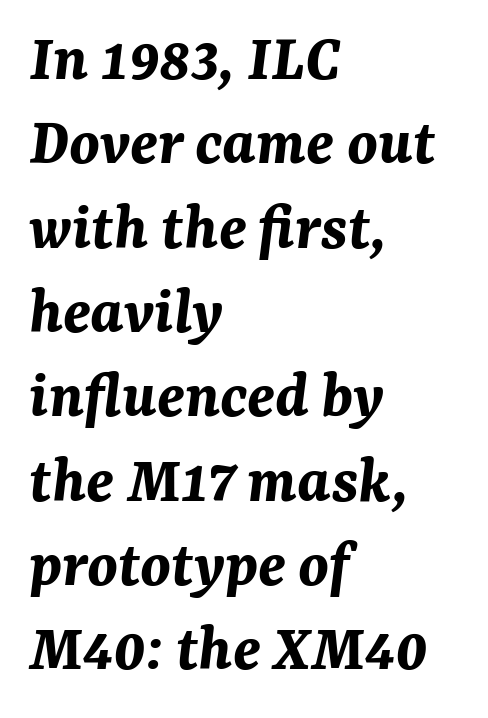
The image shows 68 px bold type, italic (leaning right); set left-aligned, line spacing 1.24x, normal letter spacing, not underlined; medium stroke contrast and a medium x-height.
